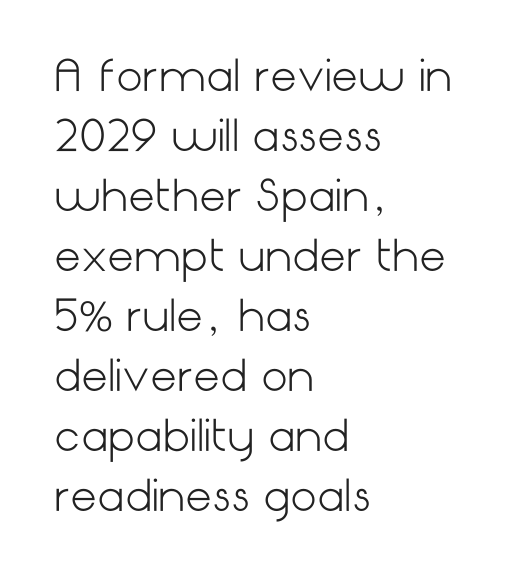
{"serif": "no", "italic": "no", "bold": "no", "weight": "light", "width": "normal", "stroke_contrast": "low", "x_height": "medium", "underline": "no", "align": "left", "line_spacing": "normal", "line_spacing_ratio": 1.43, "letter_spacing": "normal", "letter_spacing_em": 0.0, "glyph_px": 42}
